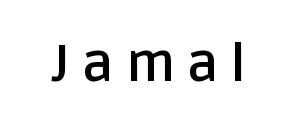
Q: Is the text bold? A: Yes.
Q: Is the text italic (slanted)? A: No, it is upright.
Q: Is the typeface a serif or a sans-serif typeface? A: Sans-serif.
Q: Is the text underlined? A: No.
Q: Is the spacing between letters normal or unusually wide? A: Unusually wide.
Q: Width (condensed, normal, or wide)? A: Normal.
Q: Stroke contrast? A: Low.
Q: x-height? A: Large.
Q: Monospaced? A: No.
